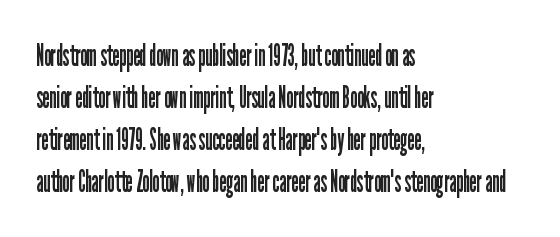
The image shows 31 px regular-weight, condensed sans-serif type, upright; set left-aligned, normal line spacing (1.36x), normal letter spacing, not underlined; low stroke contrast and a medium x-height.
